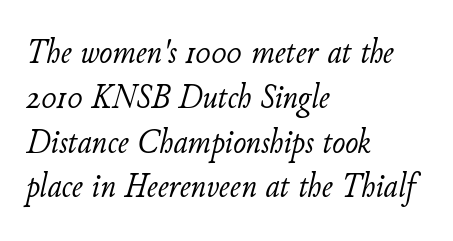
The image shows 35 px light type, italic (leaning right); set left-aligned, normal line spacing (1.28x), normal letter spacing, not underlined; low stroke contrast and a small x-height.
